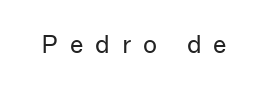
Q: Is the text bold? A: No.
Q: Is the text italic (slanted)? A: No, it is upright.
Q: Is the text underlined? A: No.
Q: Is the spacing between letters normal or unusually wide? A: Unusually wide.
